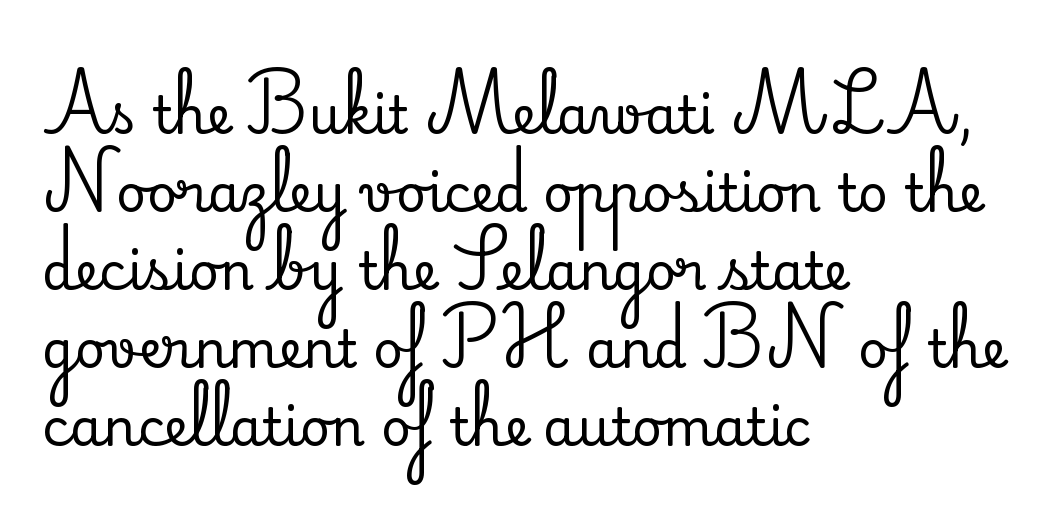
{"serif": "yes", "italic": "no", "width": "normal", "stroke_contrast": "medium", "x_height": "small", "monospaced": "no", "underline": "no", "align": "left", "line_spacing": "normal", "line_spacing_ratio": 1.5, "letter_spacing": "normal", "letter_spacing_em": 0.0, "glyph_px": 52}
